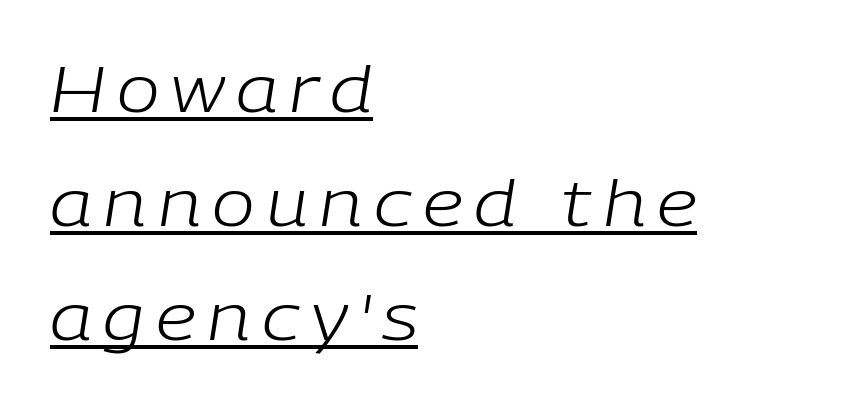
{"italic": "yes", "lean": "right", "slant_degrees": 9, "bold": "no", "weight": "light", "width": "normal", "stroke_contrast": "low", "x_height": "medium", "monospaced": "no", "underline": "yes", "align": "left", "line_spacing_ratio": 1.78, "glyph_px": 64}
